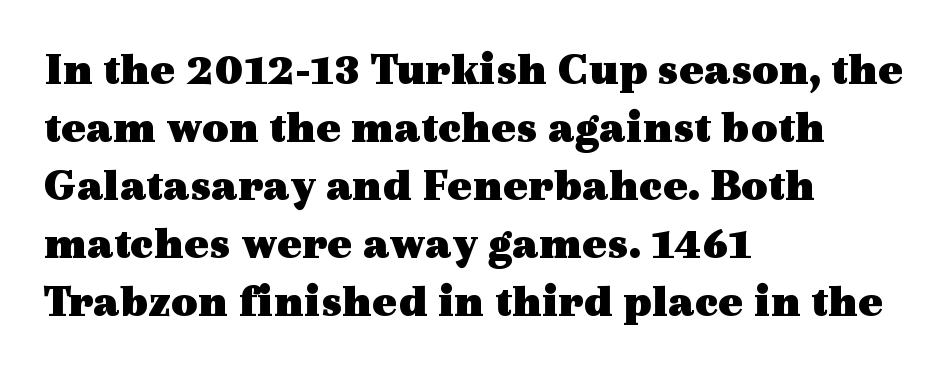
Q: Is the text bold? A: Yes.
Q: Is the text italic (slanted)? A: No, it is upright.
Q: Is the typeface a serif or a sans-serif typeface? A: Serif.
Q: Is the text underlined? A: No.
Q: How is the paragraph aligned? A: Left-aligned.
Q: Is the spacing between letters normal or unusually wide? A: Normal.
Q: Is the spacing between lines tight, normal or loose? A: Normal.
Q: Width (condensed, normal, or wide)? A: Wide.
Q: x-height? A: Medium.
Q: Monospaced? A: No.
